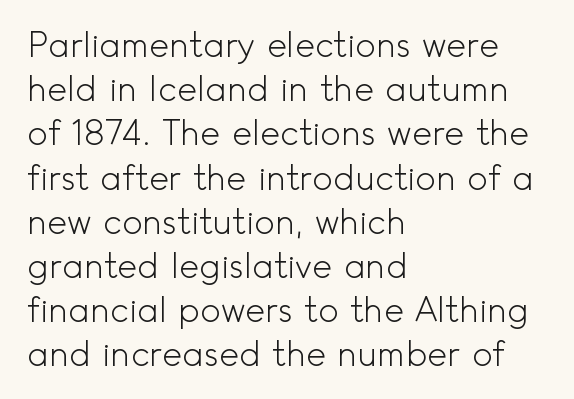
{"serif": "no", "italic": "no", "bold": "no", "weight": "light", "width": "normal", "x_height": "small", "monospaced": "no", "underline": "no", "align": "left", "line_spacing": "normal", "line_spacing_ratio": 1.3, "letter_spacing": "normal", "letter_spacing_em": 0.0, "glyph_px": 34}
